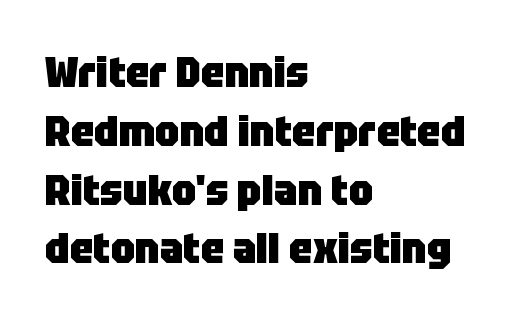
The image shows 42 px heavy sans-serif type, upright; set left-aligned, normal line spacing (1.4x), normal letter spacing, not underlined; low stroke contrast and a large x-height.
